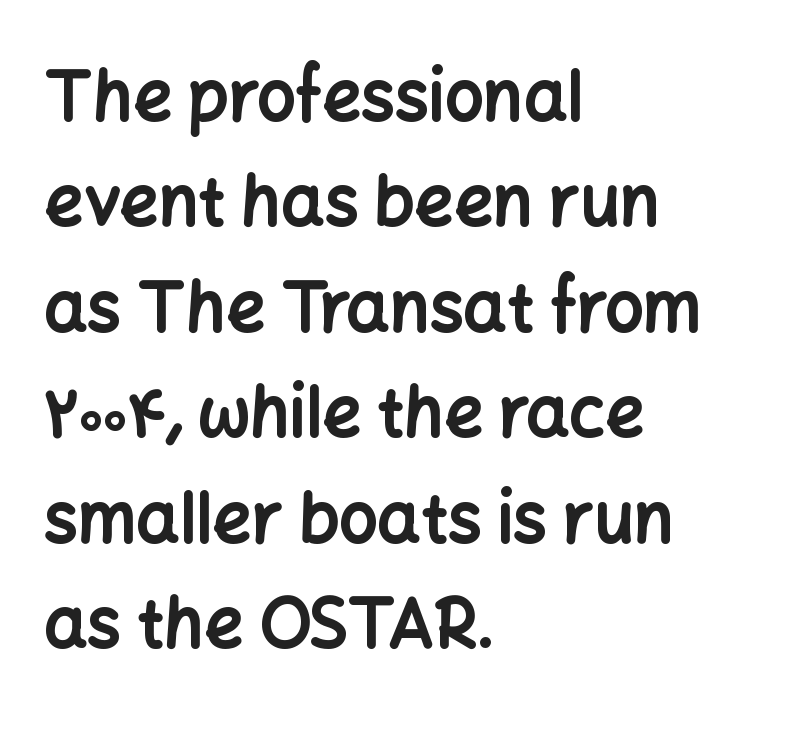
The image shows 68 px bold sans-serif type, upright; set left-aligned, normal line spacing (1.55x), normal letter spacing, not underlined; low stroke contrast and a medium x-height.
